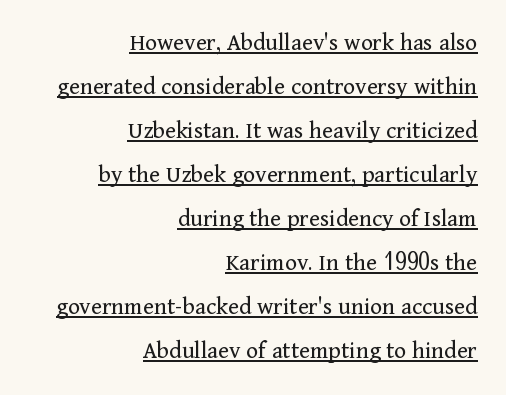
Q: Is the text bold? A: No.
Q: Is the text italic (slanted)? A: No, it is upright.
Q: Is the text underlined? A: Yes.
Q: How is the paragraph aligned? A: Right-aligned.
Q: Is the spacing between letters normal or unusually wide? A: Normal.
